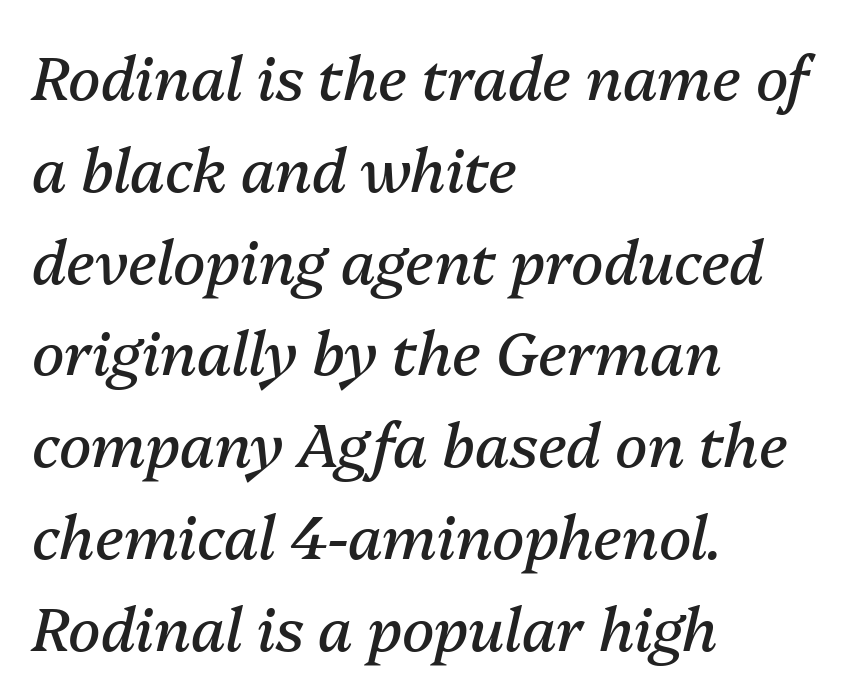
Students, observe: this is what conventionally led text looks like. The lines in this sample share a left origin and differ only in where they stop. A light-to-regular cut is what we see here. Observe the ordinary spacing: letters are neighbours, not strangers. Do the characters align in a grid? No, the font is proportional.
